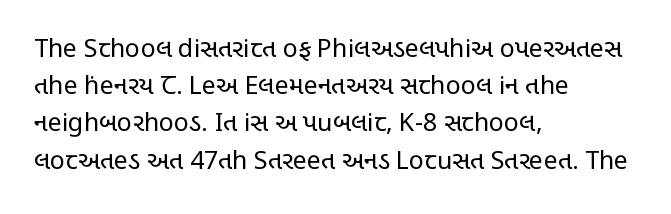
The image shows 25 px text type, upright; set left-aligned, normal line spacing (1.49x), normal letter spacing, not underlined.
